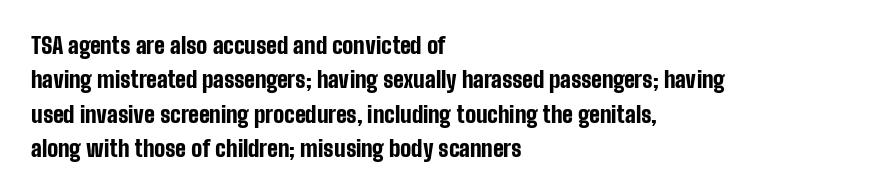
Q: Is the text bold? A: Yes.
Q: Is the text italic (slanted)? A: No, it is upright.
Q: Is the text underlined? A: No.
Q: How is the paragraph aligned? A: Left-aligned.
Q: Is the spacing between letters normal or unusually wide? A: Normal.
Q: Is the spacing between lines tight, normal or loose? A: Normal.
